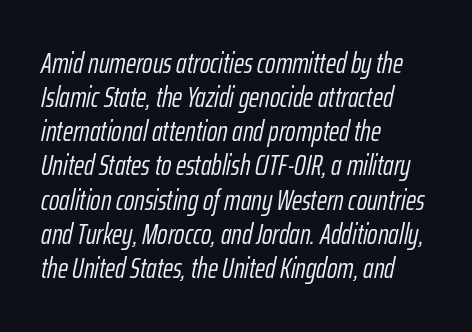
{"italic": "yes", "lean": "right", "slant_degrees": 12, "bold": "no", "weight": "light", "width": "condensed", "stroke_contrast": "low", "x_height": "medium", "monospaced": "no", "underline": "no", "align": "left", "line_spacing_ratio": 1.22, "letter_spacing": "normal", "letter_spacing_em": 0.0, "glyph_px": 28}
